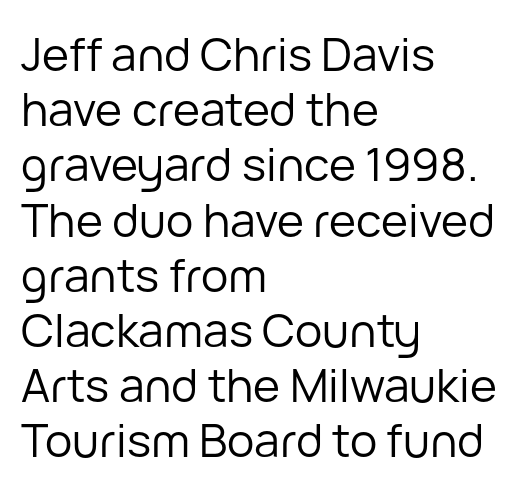
Any mark beneath the type? The region is blank. Ascenders rise straight up at ninety degrees. Nothing sits at the stroke ends, so this counts as sans-serif. Is the block centered? No — it sits flush against the left margin.
